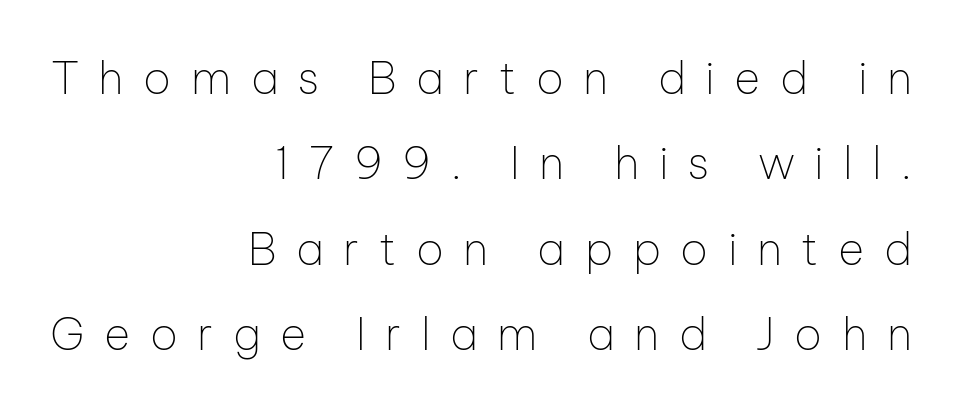
The image shows 45 px thin sans-serif type, upright; set right-aligned, loose line spacing (1.9x), unusually wide letter spacing (+0.43 em), not underlined; low stroke contrast and a medium x-height.
